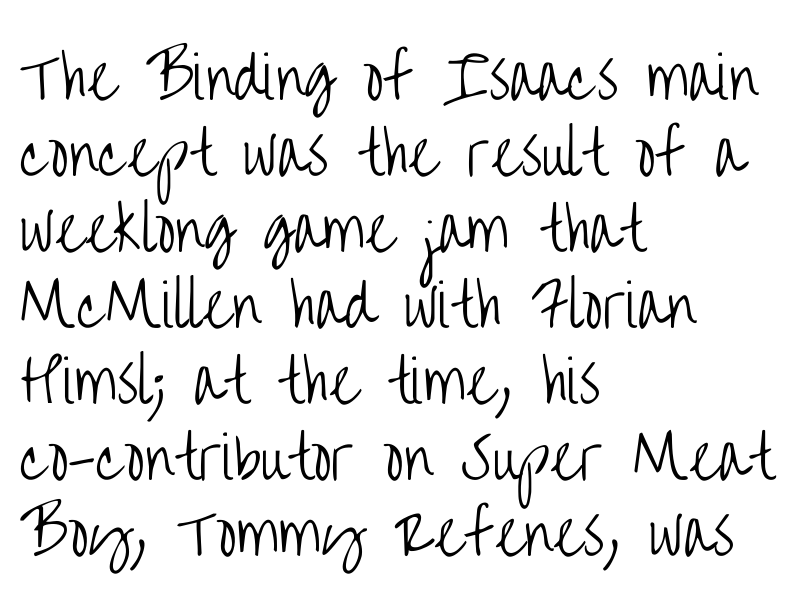
The image shows 58 px light, condensed sans-serif type, upright; set left-aligned, normal line spacing (1.31x), normal letter spacing, not underlined; low stroke contrast and a large x-height.
